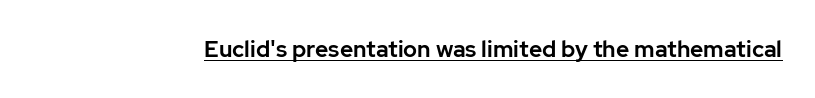
The image shows 23 px text type, upright; set normal letter spacing, underlined.
